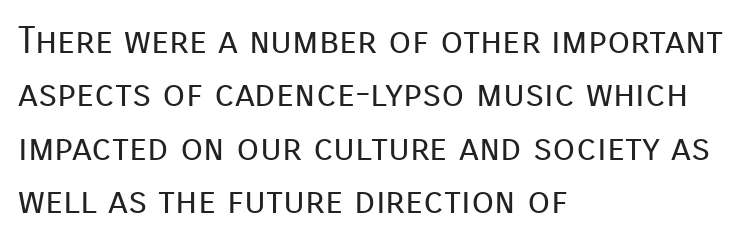
The image shows 37 px regular-weight sans-serif type, upright; set left-aligned, normal line spacing (1.44x), normal letter spacing, not underlined; low stroke contrast and a medium x-height.
